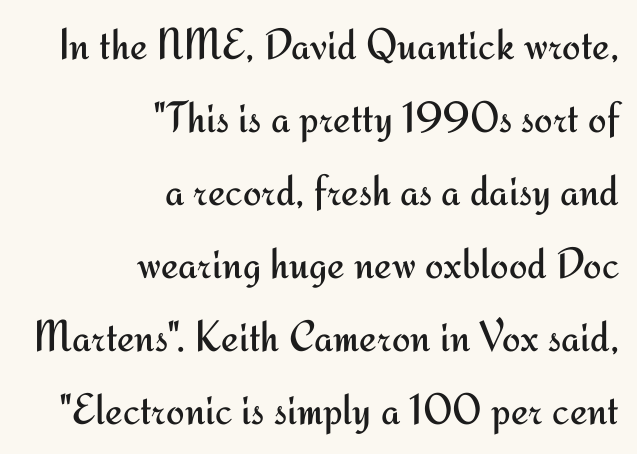
When letters stand straight like this, we call the style roman or upright. Horizontal alignment here is rightward, an uncommon choice for prose. Character widths vary here, with narrow letters taking less room than wide ones. Does the type have serifs? No, each stem ends abruptly.
